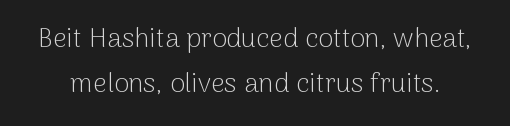
{"italic": "no", "bold": "no", "underline": "no", "line_spacing": "normal", "line_spacing_ratio": 1.66, "letter_spacing": "normal", "letter_spacing_em": 0.0, "glyph_px": 27}
